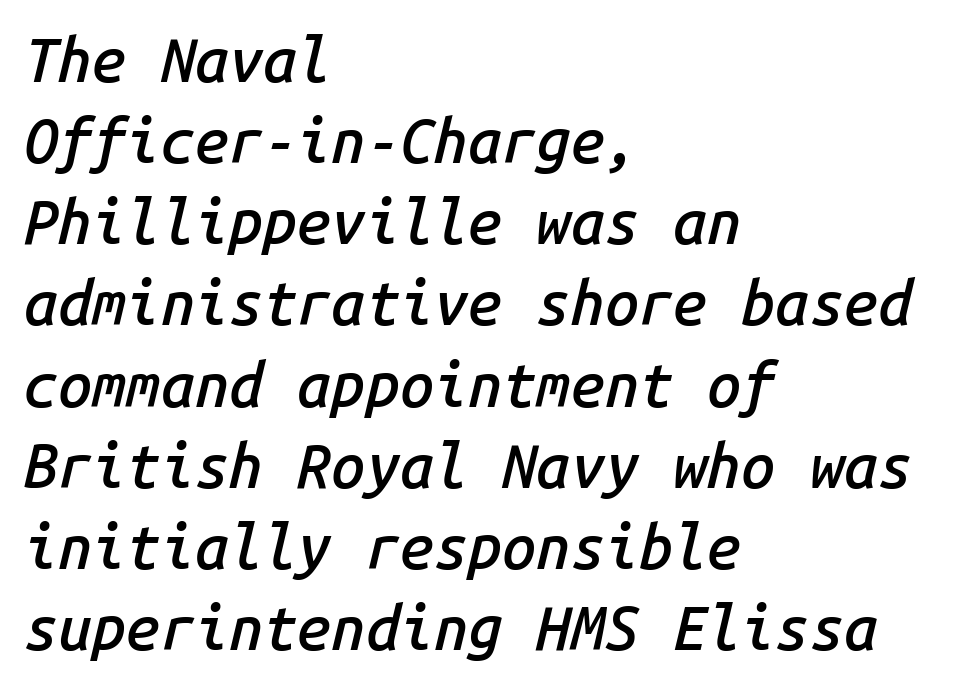
Slant detected: the letters are inclined. This sample keeps an unexceptional amount of space between lines. This sample is left-justified, so line endings fall wherever the words run out. This rendering leaves character spacing at its baseline value. Any mark beneath the type? The region is blank. A somewhat darkened texture: the type is semibold rather than bold.
